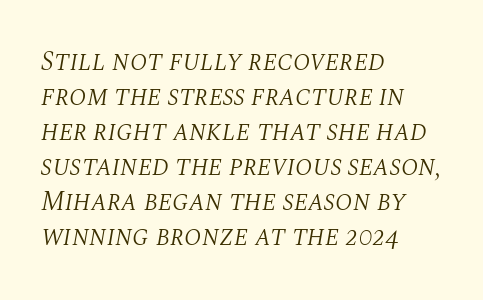
{"italic": "yes", "lean": "right", "slant_degrees": 10, "bold": "no", "underline": "no", "align": "left", "line_spacing": "normal", "line_spacing_ratio": 1.3, "letter_spacing": "normal", "letter_spacing_em": 0.0, "glyph_px": 27}
